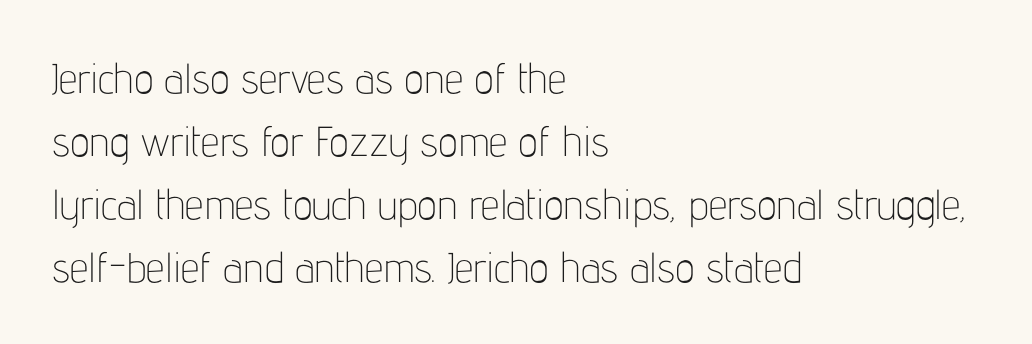
The image shows 42 px thin, condensed sans-serif type, upright; set left-aligned, normal line spacing (1.5x), normal letter spacing, not underlined; low stroke contrast and a medium x-height.
